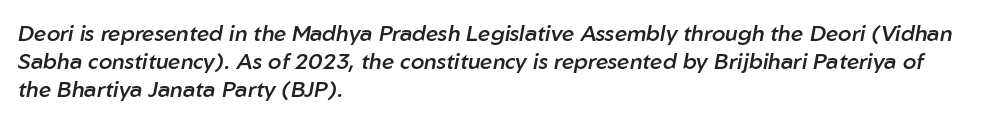
{"italic": "yes", "lean": "right", "slant_degrees": 10, "bold": "semi", "underline": "no", "align": "left", "line_spacing": "normal", "line_spacing_ratio": 1.27, "letter_spacing": "normal", "letter_spacing_em": 0.0, "glyph_px": 22}
